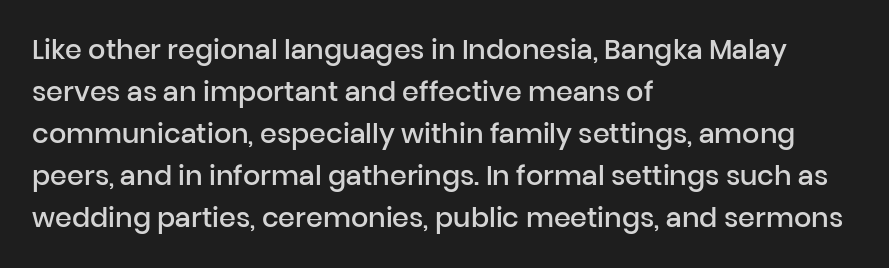
Q: Is the text bold? A: Semi-bold.
Q: Is the text italic (slanted)? A: No, it is upright.
Q: Is the text underlined? A: No.
Q: How is the paragraph aligned? A: Left-aligned.
Q: Is the spacing between letters normal or unusually wide? A: Normal.
Q: Is the spacing between lines tight, normal or loose? A: Normal.
